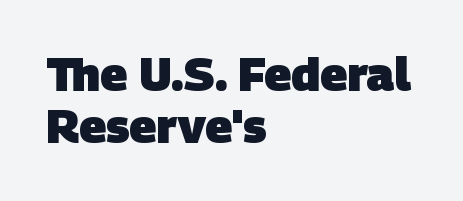
A clean baseline with only descenders dipping below it. You could not count columns in this text — the font is proportionally spaced. Is the letter spacing exaggerated? No — it looks like the ordinary default. The characters display no serif detailing; their extremities are plain. How would I describe the line gaps? Narrow and economical. Visually the block forms a straight wall on the left and a jagged coastline on the right.
